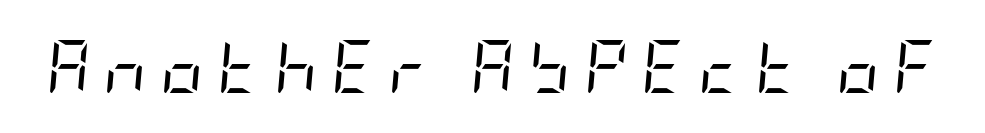
Look at the tracking — it's clearly loosened, letters drifting apart. The glyphs look as if they've been sheared to an angle. Each row of text sits above clean, open space. Counters stay open thanks to moderate or lighter strokes.
